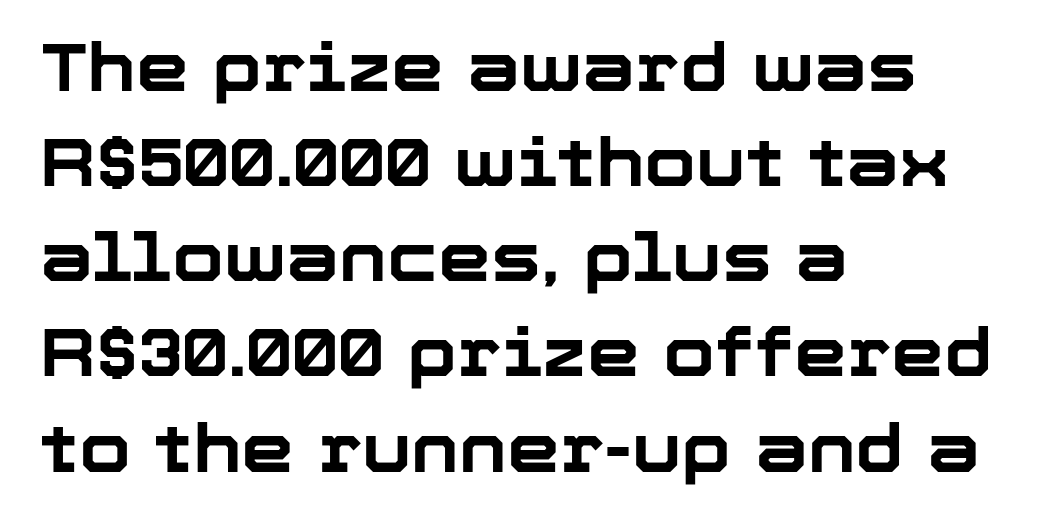
The image shows 67 px bold sans-serif type, upright; set left-aligned, normal line spacing (1.42x), normal letter spacing, not underlined; low stroke contrast and a medium x-height.
